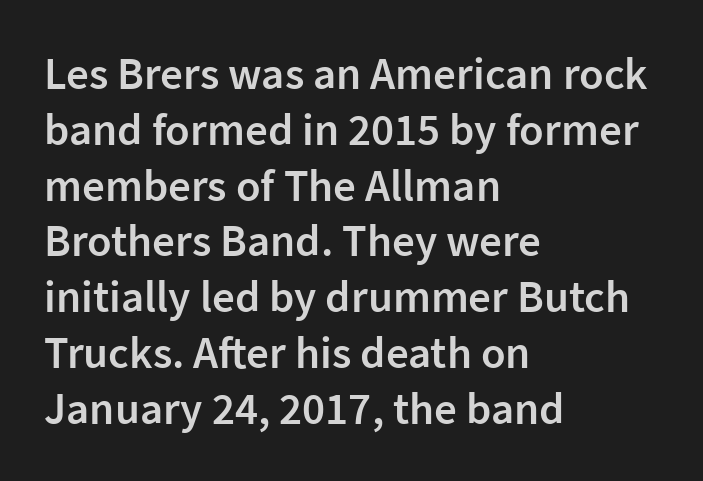
The image shows 45 px semibold sans-serif type, upright; set left-aligned, line spacing 1.24x, normal letter spacing, not underlined; low stroke contrast and a medium x-height.
